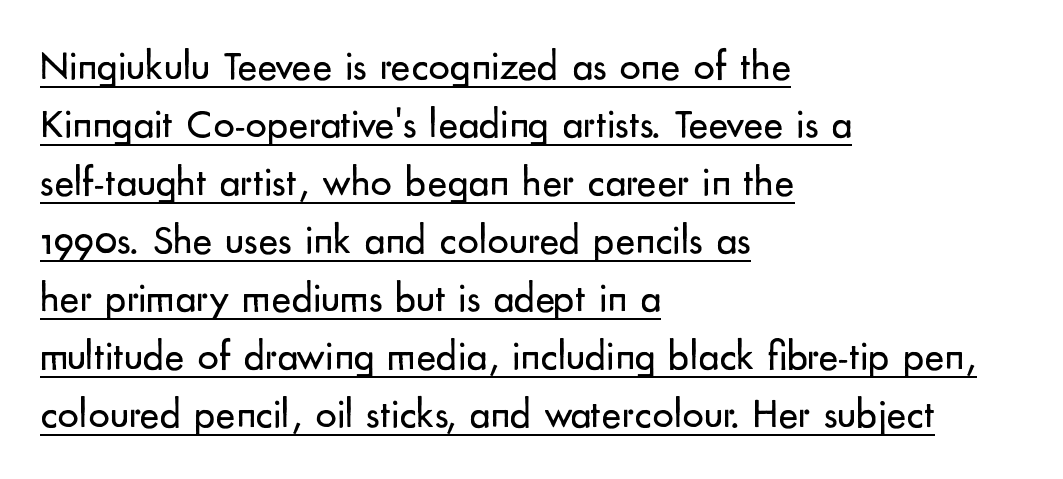
{"serif": "no", "italic": "no", "bold": "no", "weight": "regular", "width": "normal", "stroke_contrast": "low", "x_height": "small", "monospaced": "no", "underline": "yes", "align": "left", "line_spacing": "normal", "line_spacing_ratio": 1.38, "letter_spacing": "normal", "letter_spacing_em": 0.0, "glyph_px": 42}
